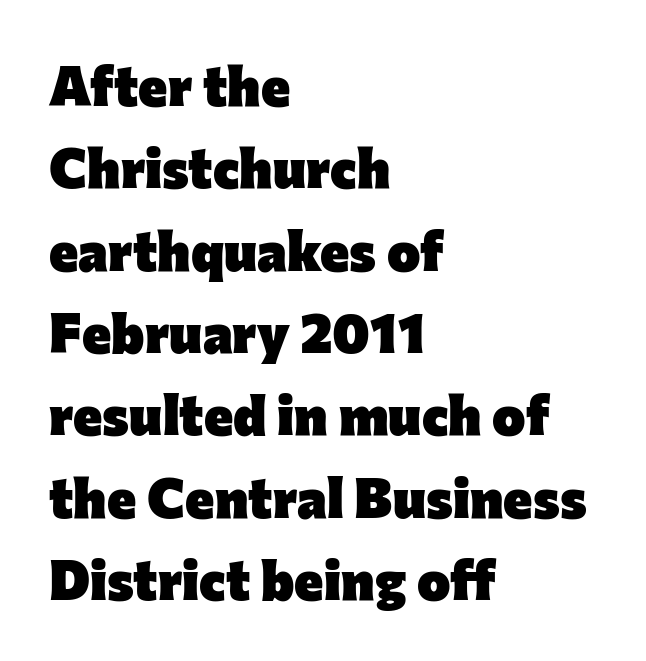
The words here are not underlined. Looks like regular typesetting: each glyph gets only the width it needs. Observe the absence of serifs on each vertical stroke in this sample. What weight is shown? A full bold with thick strokes.
